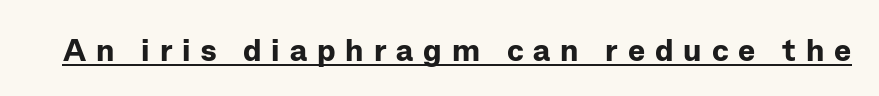
What decoration does the sample have? An underline. Ascenders rise straight up at ninety degrees. The letters advance in unequal steps, a hallmark of proportional type. How are the letters spaced? Widely, with obvious added tracking.
